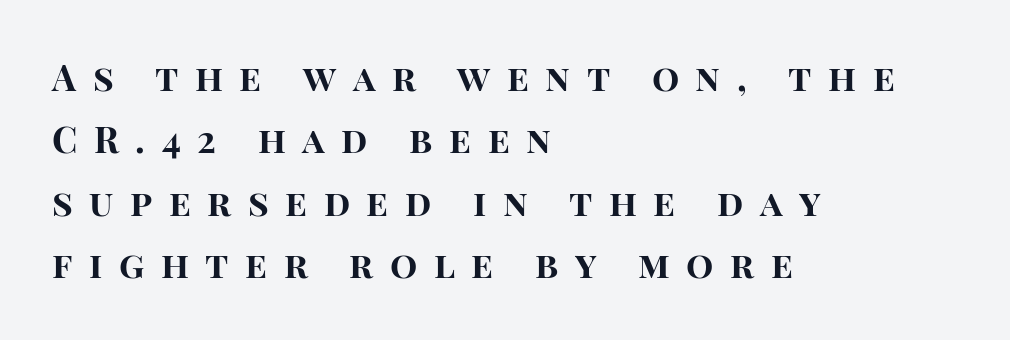
Q: Is the text bold? A: Yes.
Q: Is the text italic (slanted)? A: No, it is upright.
Q: Is the typeface a serif or a sans-serif typeface? A: Sans-serif.
Q: Is the text underlined? A: No.
Q: How is the paragraph aligned? A: Left-aligned.
Q: Is the spacing between letters normal or unusually wide? A: Unusually wide.
Q: Width (condensed, normal, or wide)? A: Normal.
Q: Stroke contrast? A: High.
Q: x-height? A: Large.
Q: Monospaced? A: No.
